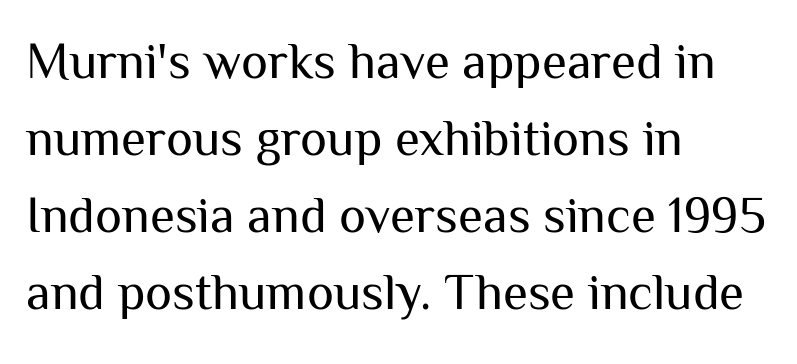
The image shows 51 px regular-weight sans-serif type, upright; set left-aligned, normal line spacing (1.51x), normal letter spacing, not underlined; medium stroke contrast and a medium x-height.
